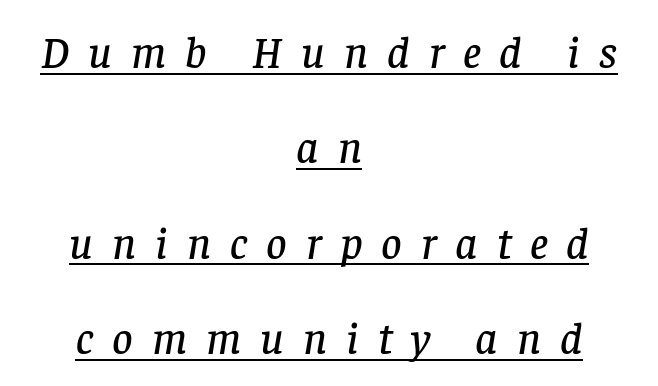
Each new line begins a long way beneath the previous one. Compared with a flush-left layout, this one balances lines on the center instead. Classification — serif. The typesetter has applied underlining to the passage shown. The rendering inserts visible extra space after every character. Tall strokes in this sample are angled rather than plumb.
